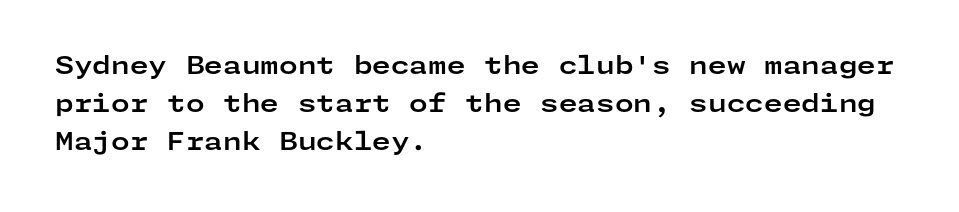
{"italic": "no", "bold": "yes", "underline": "no", "align": "left", "line_spacing": "normal", "line_spacing_ratio": 1.59, "letter_spacing": "normal", "letter_spacing_em": 0.0, "glyph_px": 24}
